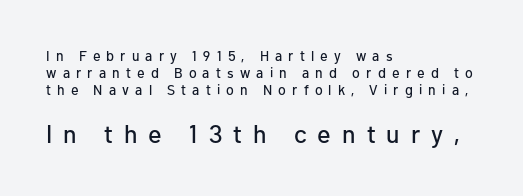
Unmarked baselines from the first word to the last. Small over large — that's the arrangement of the two blocks here. When letters stand straight like this, we call the style roman or upright. One-word summary of the alignment: left. The gaps between neighbouring characters are conspicuously large.
